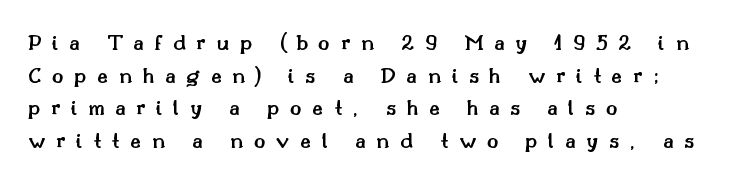
The image shows 24 px text type, upright; set left-aligned, normal line spacing (1.36x), unusually wide letter spacing (+0.44 em), not underlined.
